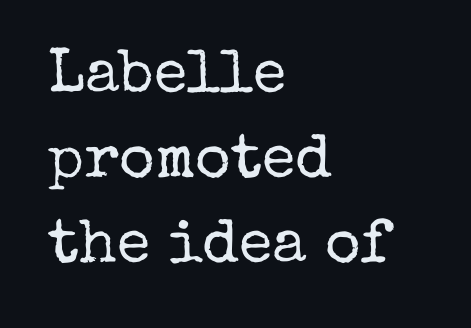
{"serif": "yes", "italic": "no", "bold": "no", "weight": "regular", "width": "normal", "stroke_contrast": "low", "x_height": "medium", "monospaced": "no", "underline": "no", "align": "left", "line_spacing": "normal", "line_spacing_ratio": 1.39, "letter_spacing": "normal", "letter_spacing_em": 0.0, "glyph_px": 61}
